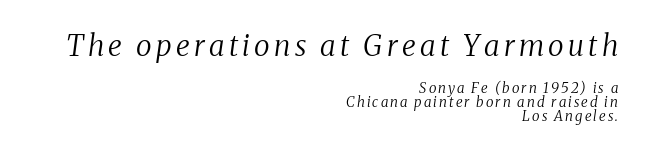
The image shows 29 px regular-weight serif type, italic (leaning right); set right-aligned, tight line spacing (1.0x), not underlined; the first (top) block is 2.07x larger; medium stroke contrast and a medium x-height.
